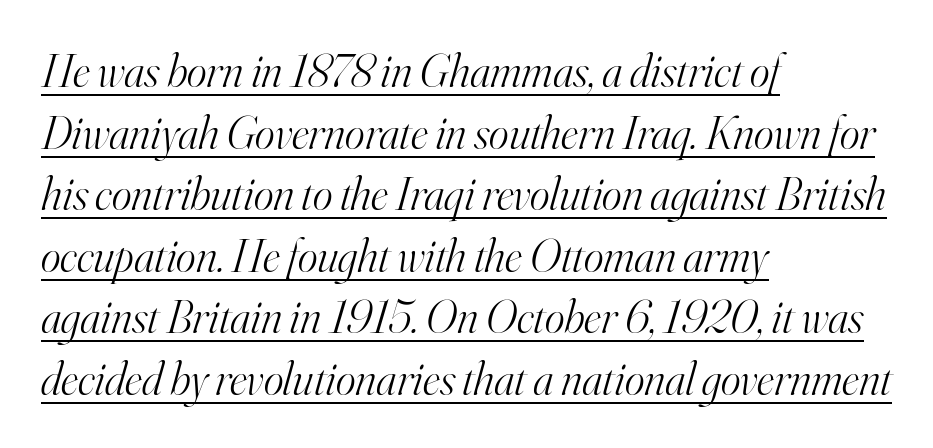
The image shows 47 px light serif type, italic (leaning right); set left-aligned, normal line spacing (1.31x), normal letter spacing, underlined; high stroke contrast and a small x-height.
